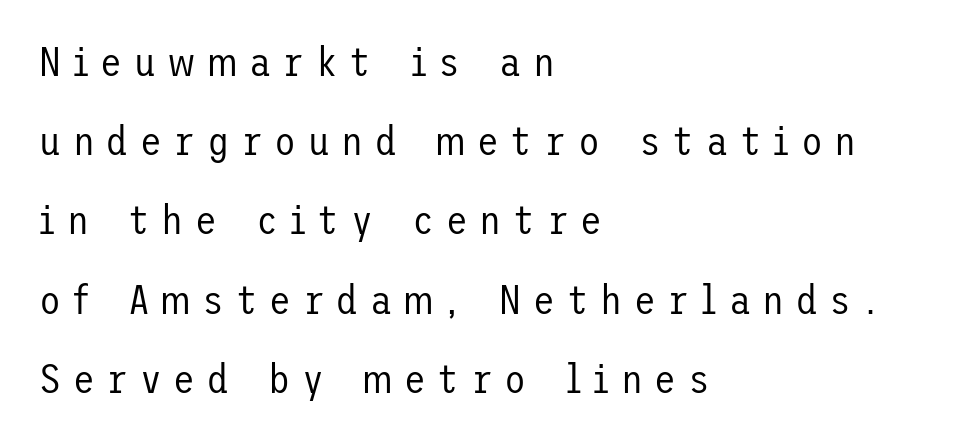
How are the letters spaced? Widely, with obvious added tracking. If you drew a line through each stem, it would be perfectly vertical. This sample trades compactness for vertical openness between lines. The gap between lines stays unmarked. Each letter's strokes conclude bluntly, with no projecting serifs. The rag falls on the right side of this text block.
